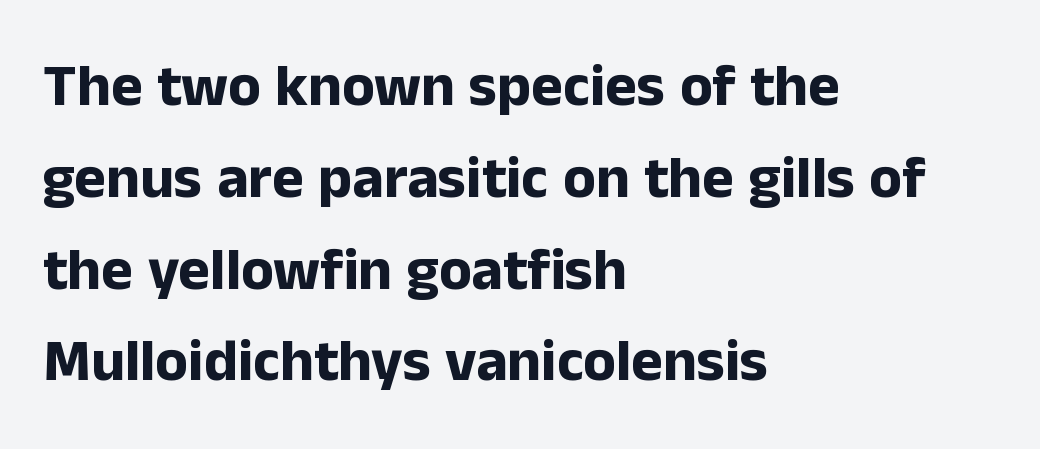
Nobody drew a line under any word here. Heft: maximum for text — a bold. Characters remain perfectly vertical along every line. Rows of type keep a routine distance in the vertical direction. The typeface chosen for these lines omits serifs.
